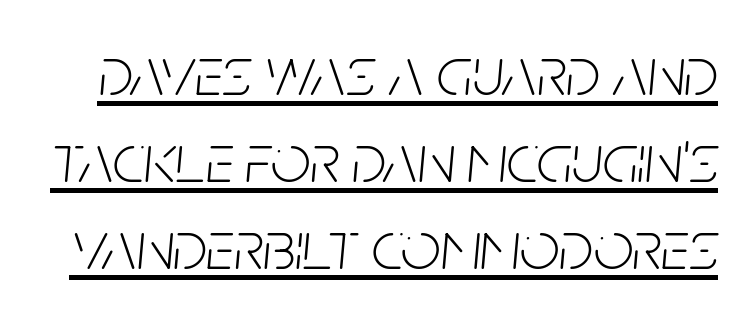
These lines keep a tight, regular rhythm from letter to letter. The face used here is proportionally spaced, like ordinary book or web type. Descenders here cross a horizontal rule under the line. Weight: not bold — regular or lighter. This is oblique type, the kind used for emphasis or titles.
